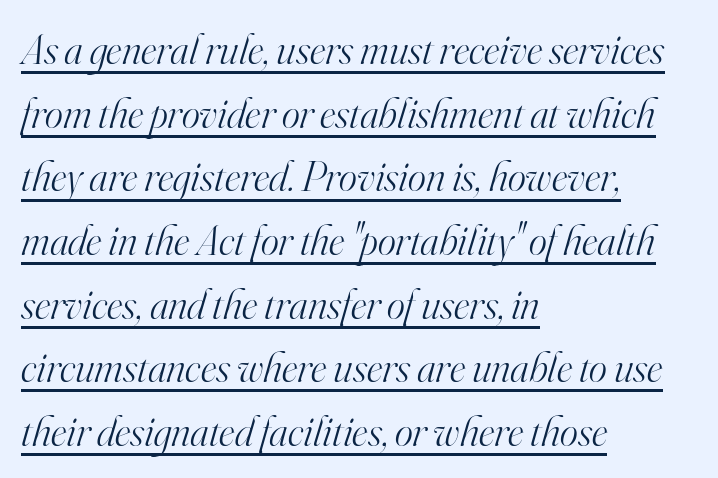
The letters advance in unequal steps, a hallmark of proportional type. Casual observation: everything's shoved over to the left. The weight would be labelled regular, book, light, or lighter still. Beneath each row of characters lies a ruled line.
